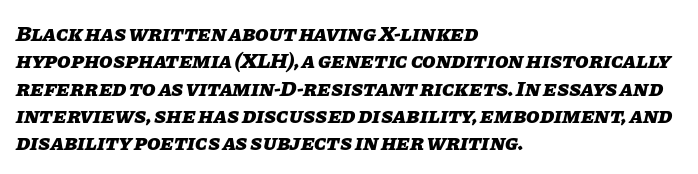
Q: Is the text bold? A: Yes.
Q: Is the text italic (slanted)? A: Yes, it leans right by about 11 degrees.
Q: Is the text underlined? A: No.
Q: How is the paragraph aligned? A: Left-aligned.
Q: Is the spacing between letters normal or unusually wide? A: Normal.
